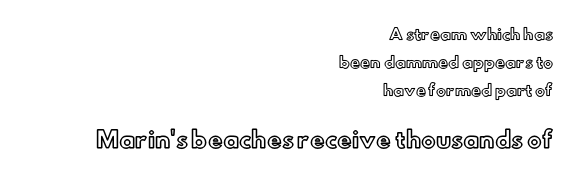
There is no visible air inserted between adjacent glyphs. Rendered with straight, roman letterforms. These two chunks differ in scale, with the bottom chunk taking the larger measure. Letters rest on an invisible, unmarked baseline. Casual observation: everything's shoved over to the right.
